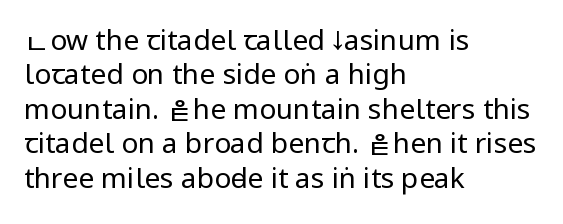
Q: Is the text bold? A: No.
Q: Is the text italic (slanted)? A: No, it is upright.
Q: Is the typeface a serif or a sans-serif typeface? A: Sans-serif.
Q: Is the text underlined? A: No.
Q: How is the paragraph aligned? A: Left-aligned.
Q: Is the spacing between letters normal or unusually wide? A: Normal.
Q: Width (condensed, normal, or wide)? A: Condensed.
Q: Stroke contrast? A: Low.
Q: x-height? A: Large.
Q: Monospaced? A: No.
